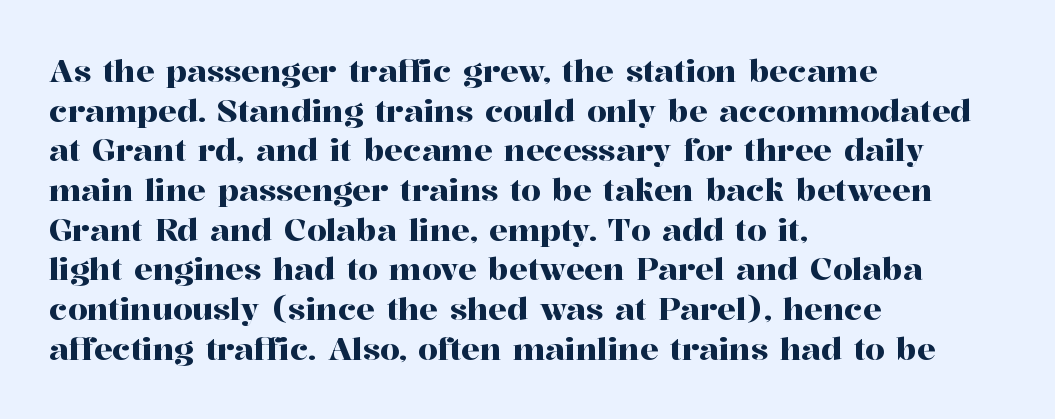
The passage shown is not underscored anywhere. The designer left line spacing at the default. The tracking reads as untouched default to a designer's eye. Letterform terminals end in serifs throughout the passage.
